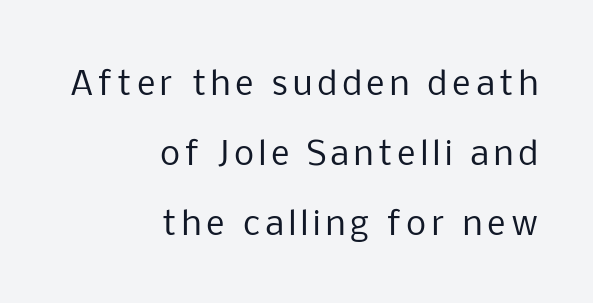
Q: Is the text bold? A: No.
Q: Is the text italic (slanted)? A: No, it is upright.
Q: Is the typeface a serif or a sans-serif typeface? A: Sans-serif.
Q: Is the text underlined? A: No.
Q: How is the paragraph aligned? A: Right-aligned.
Q: Is the spacing between lines tight, normal or loose? A: Loose.
Q: Width (condensed, normal, or wide)? A: Normal.
Q: Stroke contrast? A: Low.
Q: x-height? A: Medium.
Q: Monospaced? A: No.
